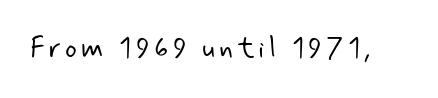
The image shows 28 px light sans-serif type; set not underlined; low stroke contrast and a small x-height.
